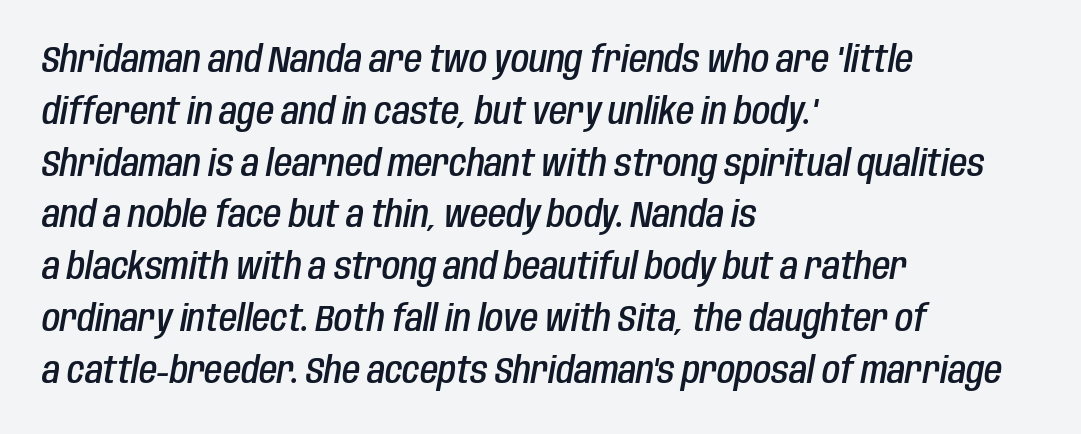
The block of text has a typical density, with ordinary space between rows. A typesetter would call this zero additional tracking. Would a proofreader flag this as italicized? Yes. The rendering uses a semibold face; strokes are thickened but not to full bold.
